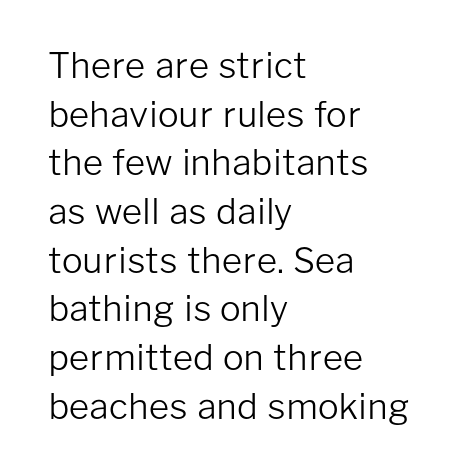
The image shows 35 px light sans-serif type, upright; set left-aligned, normal line spacing (1.39x), normal letter spacing, not underlined; low stroke contrast and a medium x-height.
